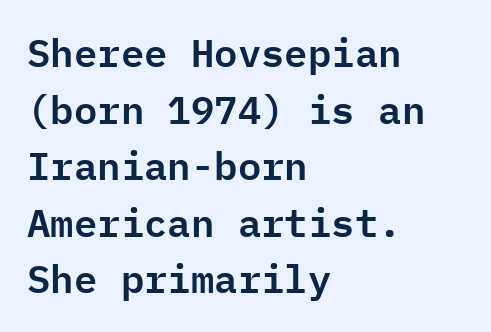
The image shows 39 px sans-serif type, upright, monospaced; set left-aligned, normal line spacing (1.45x), normal letter spacing, not underlined; low stroke contrast and a medium x-height.
